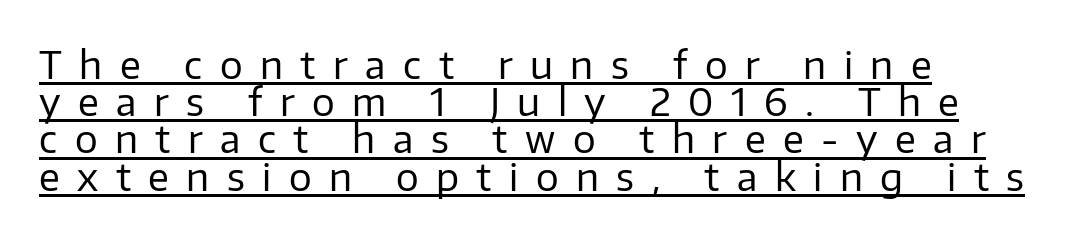
{"serif": "no", "italic": "no", "bold": "no", "weight": "regular", "width": "normal", "stroke_contrast": "low", "x_height": "medium", "monospaced": "no", "underline": "yes", "align": "left", "line_spacing": "tight", "line_spacing_ratio": 0.98, "letter_spacing": "wide", "letter_spacing_em": 0.46, "glyph_px": 38}
